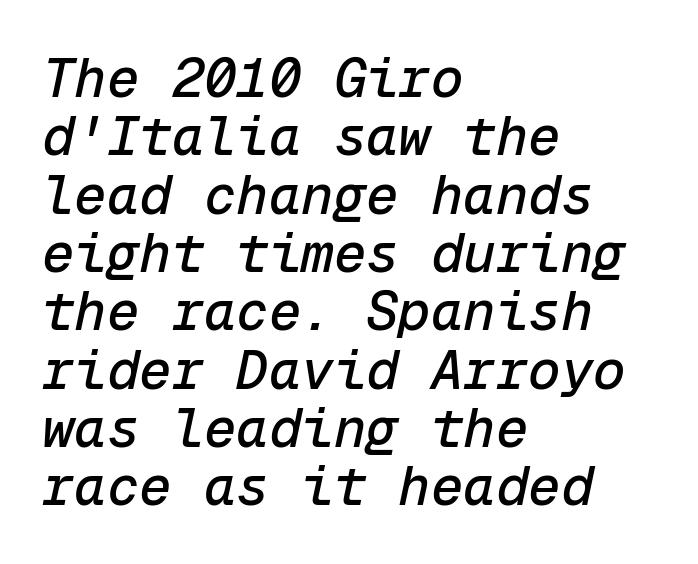
{"italic": "yes", "lean": "right", "slant_degrees": 12, "width": "normal", "stroke_contrast": "low", "x_height": "medium", "monospaced": "yes", "underline": "no", "align": "left", "line_spacing": "tight", "line_spacing_ratio": 1.08, "letter_spacing": "normal", "letter_spacing_em": 0.0, "glyph_px": 54}
